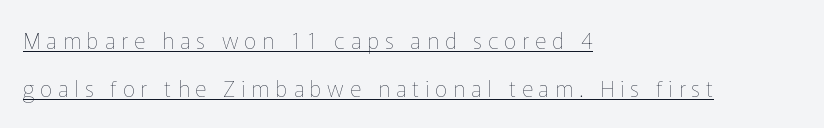
Posture: vertical. The line-height multiplier appears high, well above default. What stands out about the letter spacing? Its width — letters are far apart. Glance below the letters and you will spot a drawn line. Letters have the restrained weight of plain body copy at most. In CSS terms this would be text-align: left.
